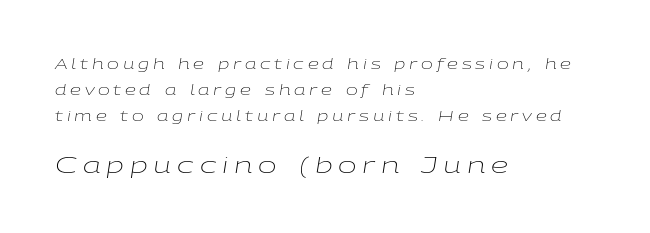
{"italic": "yes", "lean": "right", "slant_degrees": 9, "bold": "no", "underline": "no", "align": "left", "line_spacing_ratio": 1.86, "letter_spacing": "wide", "letter_spacing_em": 0.27, "larger_block": "second", "size_ratio": 1.57, "glyph_px": 22}
